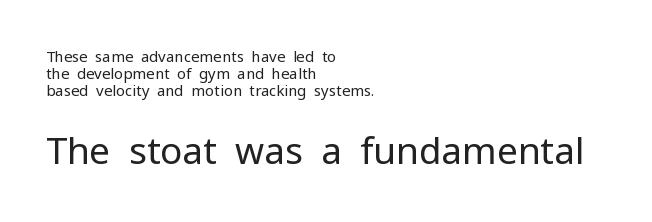
The image shows 37 px regular-weight sans-serif type, upright; set left-aligned, tight line spacing (1.13x), normal letter spacing, not underlined; the second (bottom) block is 2.47x larger; low stroke contrast and a medium x-height.
